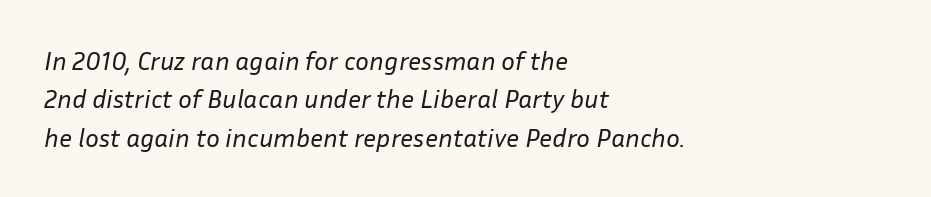
{"italic": "yes", "lean": "right", "slant_degrees": 10, "bold": "no", "underline": "no", "align": "left", "line_spacing": "normal", "line_spacing_ratio": 1.48, "letter_spacing": "normal", "letter_spacing_em": 0.0, "glyph_px": 26}
